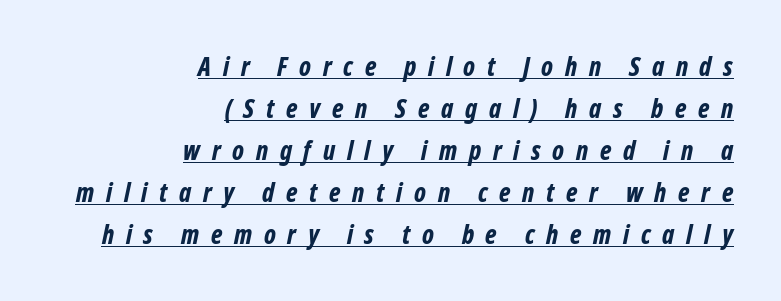
Q: Is the text bold? A: Yes.
Q: Is the text italic (slanted)? A: Yes, it leans right by about 12 degrees.
Q: Is the text underlined? A: Yes.
Q: How is the paragraph aligned? A: Right-aligned.
Q: Is the spacing between letters normal or unusually wide? A: Unusually wide.
Q: Is the spacing between lines tight, normal or loose? A: Normal.
